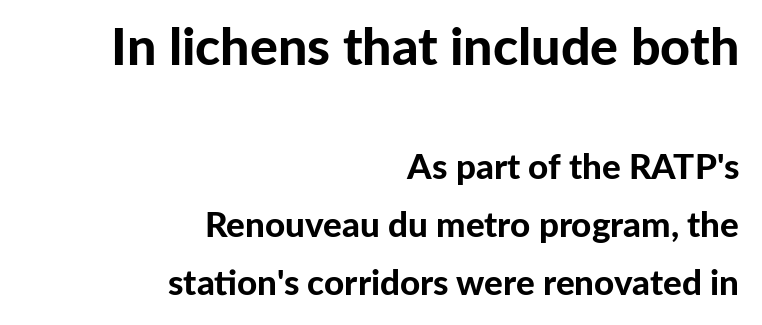
The image shows 52 px bold sans-serif type, upright; set right-aligned, normal line spacing (1.65x), normal letter spacing, not underlined; the first (top) block is 1.49x larger; low stroke contrast and a medium x-height.
